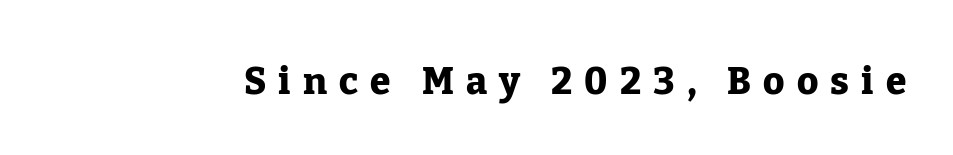
The words here are not underlined. Examine the stroke ends and you'll spot serifs. Designer's note — italics off, roman on. The face used here has the dense, thick strokes of a bold. Caption: expanded tracking, letters set apart.
